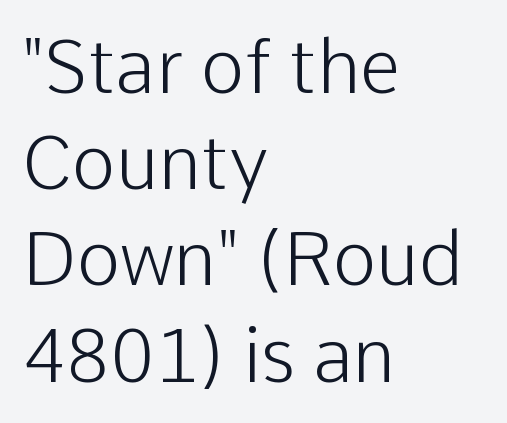
Regarding leading, the lines here are spaced in the standard way. Is the letter spacing exaggerated? No — it looks like the ordinary default. The rendering uses natural spacing where letterforms have individual widths. The ragged edge is on the right, which tells us the setting is flush left.
